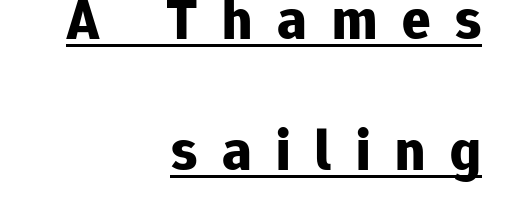
{"serif": "no", "italic": "no", "bold": "yes", "weight": "bold", "width": "normal", "stroke_contrast": "low", "x_height": "medium", "monospaced": "no", "underline": "yes", "align": "right", "line_spacing": "loose", "line_spacing_ratio": 2.22, "letter_spacing": "wide", "letter_spacing_em": 0.42, "glyph_px": 59}
